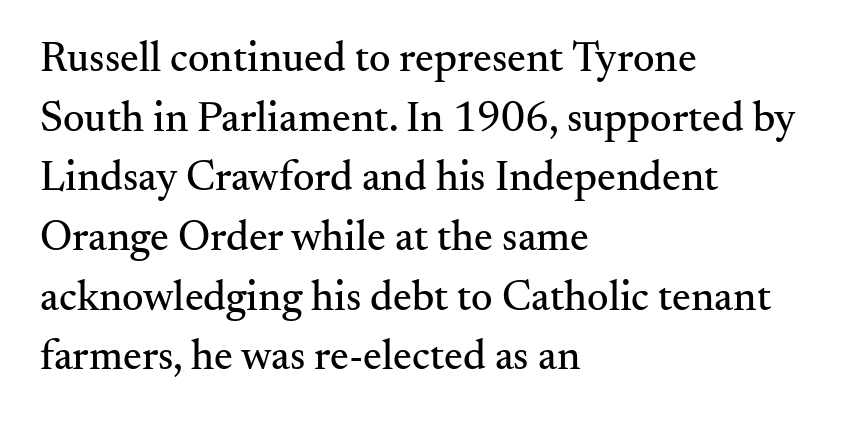
It's the straight-up-and-down kind of type. The passage shown is typed in a proportional face where columns would drift. Examine the stroke ends and you'll spot serifs. All the whitespace from short lines collects on the right.
